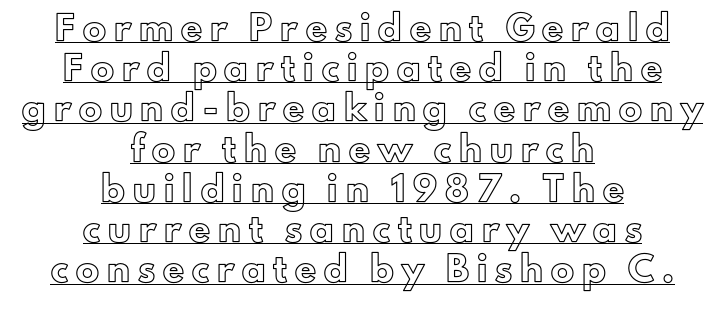
The image shows 23 px text type, upright; set centered, line spacing 1.75x, unusually wide letter spacing (+0.35 em), underlined.
